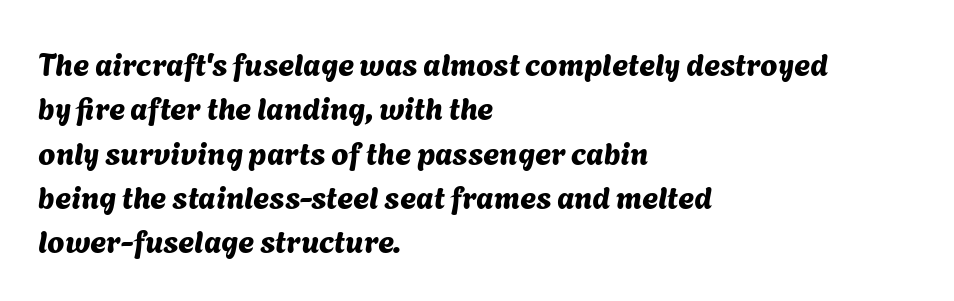
Descenders are the only things crossing below the line. Leading matches the norm, producing a regular column. Note: no serifs on the glyphs. The face used here is proportionally spaced, like ordinary book or web type. Left-aligned paragraph, ragged on the right. Does extra space separate the letters? No, they use regular spacing.
